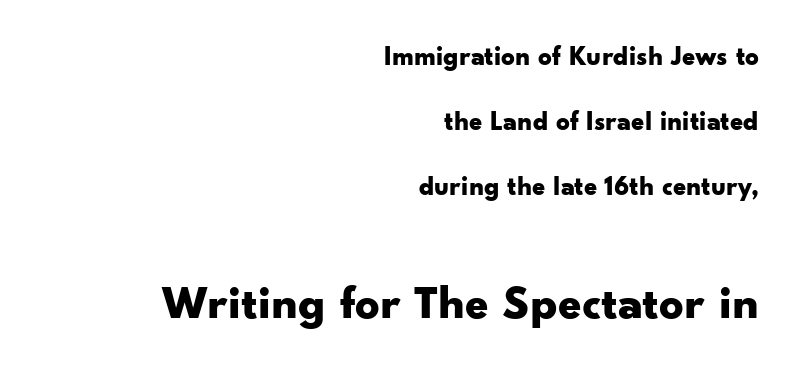
{"serif": "no", "italic": "no", "bold": "yes", "weight": "bold", "width": "wide", "stroke_contrast": "low", "x_height": "small", "monospaced": "no", "underline": "no", "align": "right", "line_spacing": "loose", "line_spacing_ratio": 2.4, "letter_spacing": "normal", "letter_spacing_em": 0.0, "larger_block": "second", "size_ratio": 1.78, "glyph_px": 48}
